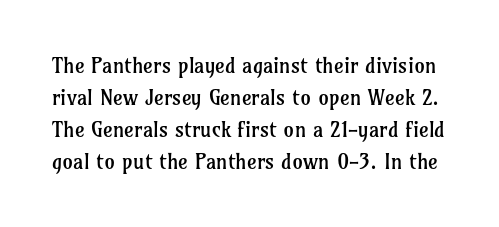
{"italic": "no", "bold": "no", "underline": "no", "line_spacing": "normal", "line_spacing_ratio": 1.52, "letter_spacing": "normal", "letter_spacing_em": 0.0, "glyph_px": 21}
